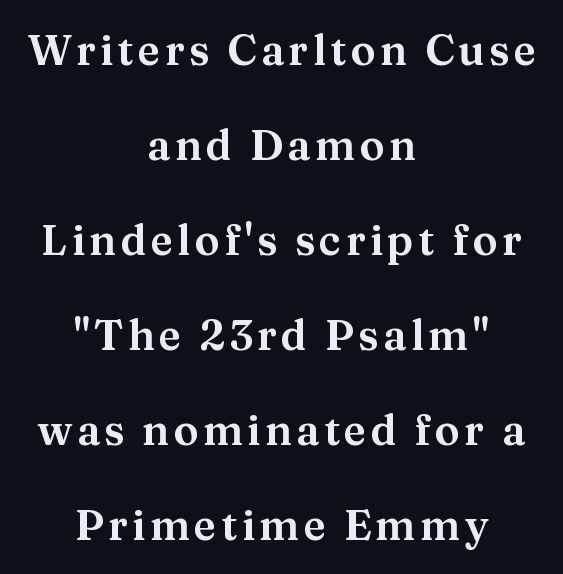
{"serif": "yes", "italic": "no", "width": "normal", "stroke_contrast": "medium", "x_height": "medium", "monospaced": "no", "underline": "no", "align": "center", "line_spacing": "loose", "line_spacing_ratio": 2.26, "glyph_px": 42}
